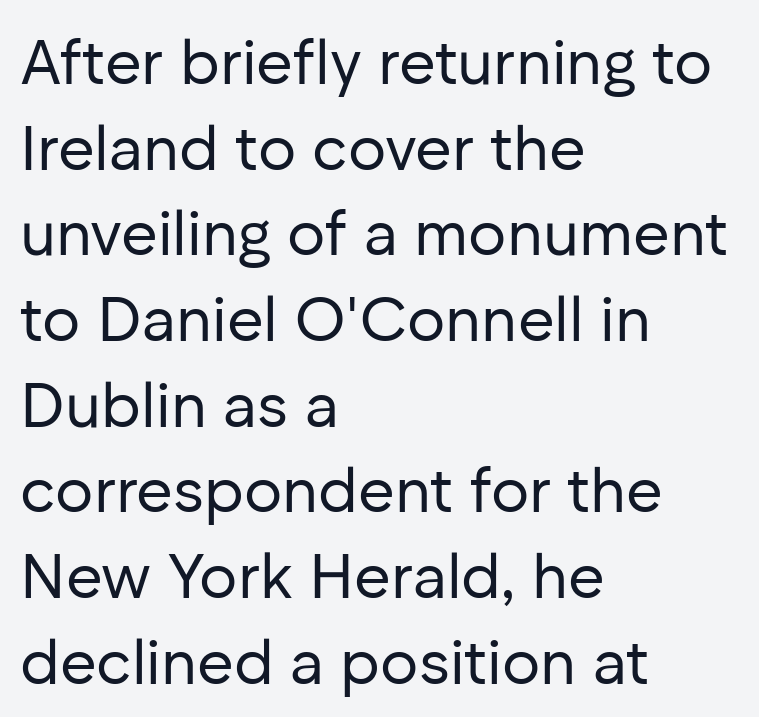
{"serif": "no", "italic": "no", "bold": "no", "weight": "regular", "width": "normal", "stroke_contrast": "low", "x_height": "medium", "monospaced": "no", "underline": "no", "align": "left", "line_spacing": "normal", "line_spacing_ratio": 1.36, "letter_spacing": "normal", "letter_spacing_em": 0.0, "glyph_px": 63}
